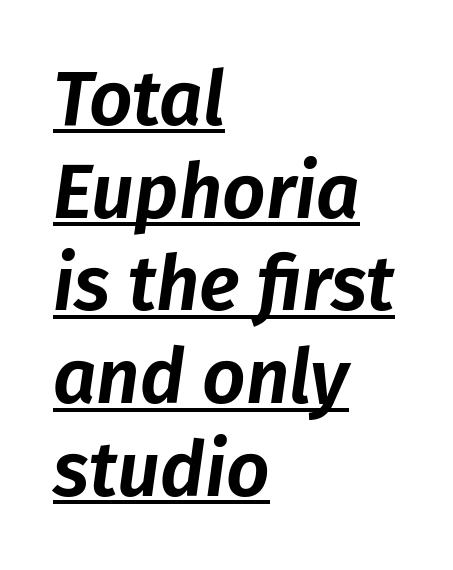
{"italic": "yes", "lean": "right", "slant_degrees": 8, "width": "normal", "stroke_contrast": "low", "x_height": "medium", "monospaced": "no", "underline": "yes", "align": "left", "line_spacing_ratio": 1.22, "letter_spacing": "normal", "letter_spacing_em": 0.0, "glyph_px": 76}
